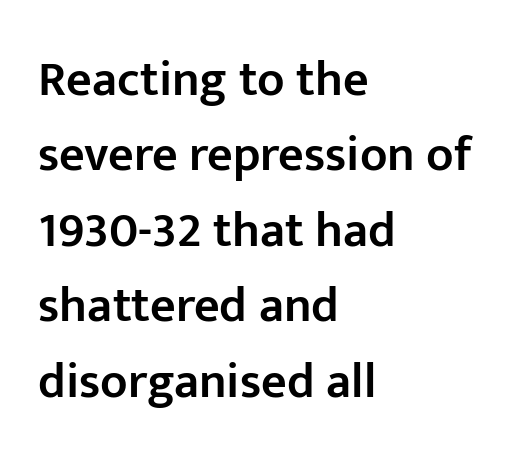
The image shows 50 px semibold sans-serif type, upright; set left-aligned, normal line spacing (1.51x), normal letter spacing, not underlined; low stroke contrast and a medium x-height.
